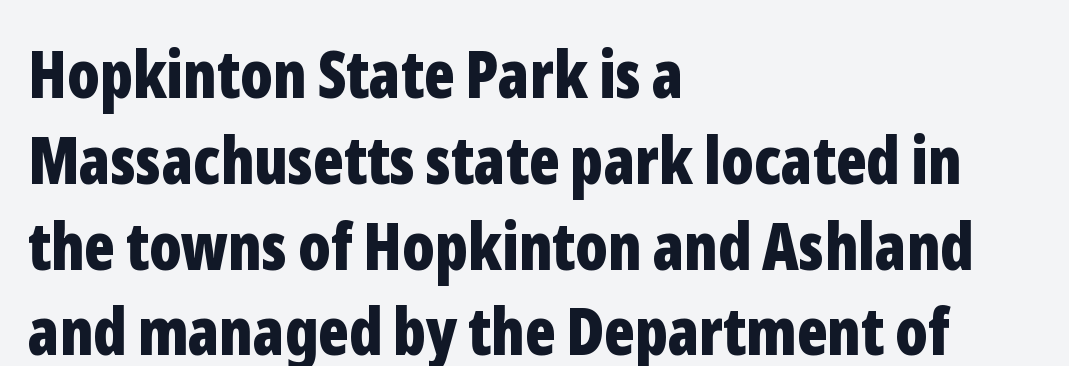
{"serif": "no", "italic": "no", "bold": "yes", "weight": "bold", "width": "condensed", "stroke_contrast": "low", "x_height": "medium", "monospaced": "no", "underline": "no", "align": "left", "line_spacing": "normal", "line_spacing_ratio": 1.32, "letter_spacing": "normal", "letter_spacing_em": 0.0, "glyph_px": 65}
